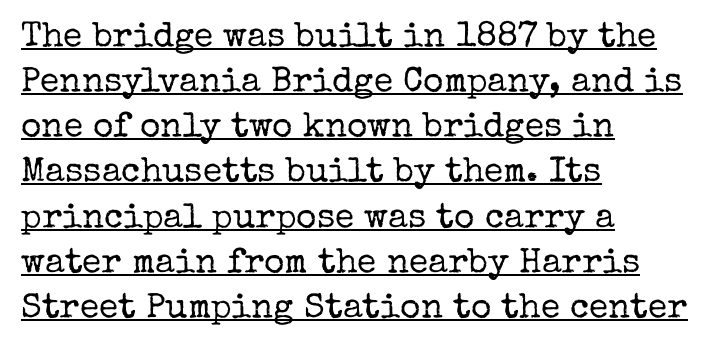
{"serif": "yes", "italic": "no", "bold": "no", "weight": "regular", "width": "normal", "stroke_contrast": "low", "x_height": "medium", "monospaced": "no", "underline": "yes", "align": "left", "line_spacing": "normal", "line_spacing_ratio": 1.29, "letter_spacing": "normal", "letter_spacing_em": 0.0, "glyph_px": 35}
